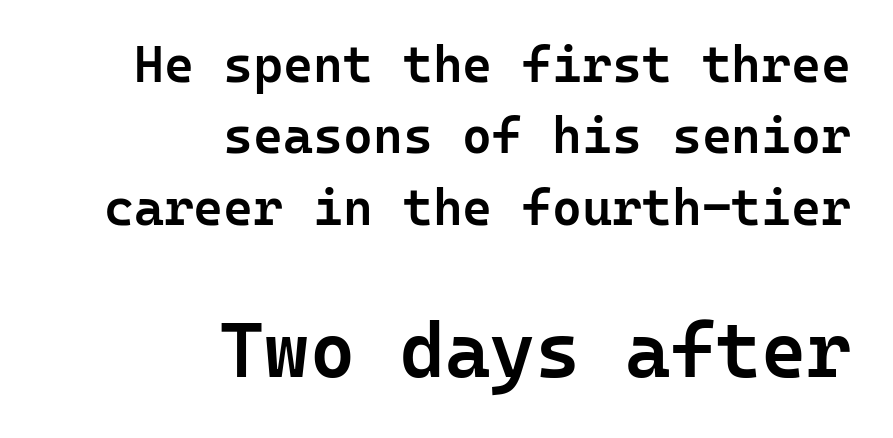
The image shows 77 px semibold sans-serif type, upright, monospaced; set right-aligned, normal line spacing (1.4x), normal letter spacing, not underlined; the second (bottom) block is 1.51x larger; low stroke contrast and a medium x-height.
